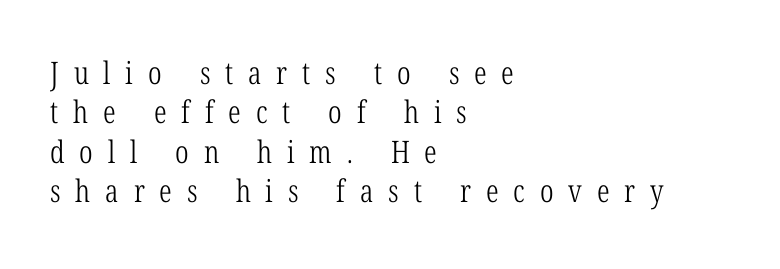
The image shows 31 px light, condensed serif type, upright; set left-aligned, normal line spacing (1.27x), unusually wide letter spacing (+0.48 em), not underlined; low stroke contrast and a medium x-height.
